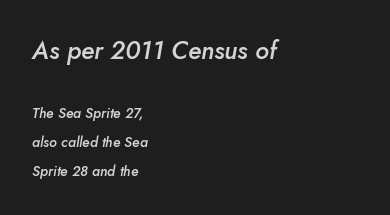
{"italic": "yes", "lean": "right", "slant_degrees": 5, "bold": "semi", "underline": "no", "align": "left", "line_spacing": "loose", "line_spacing_ratio": 2.06, "letter_spacing": "normal", "letter_spacing_em": 0.0, "larger_block": "first", "size_ratio": 1.79, "glyph_px": 25}
